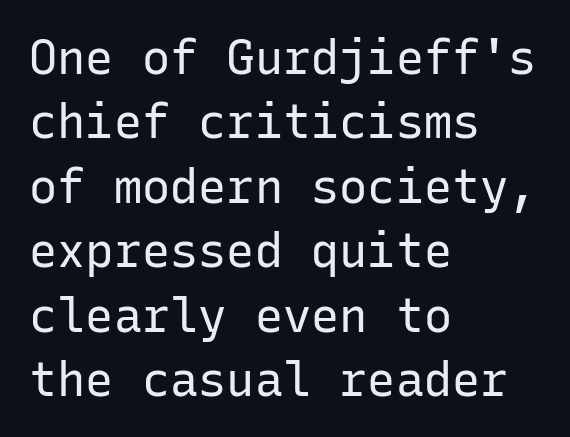
The image shows 47 px regular-weight sans-serif type, upright, monospaced; set left-aligned, normal line spacing (1.37x), normal letter spacing, not underlined; low stroke contrast and a medium x-height.
